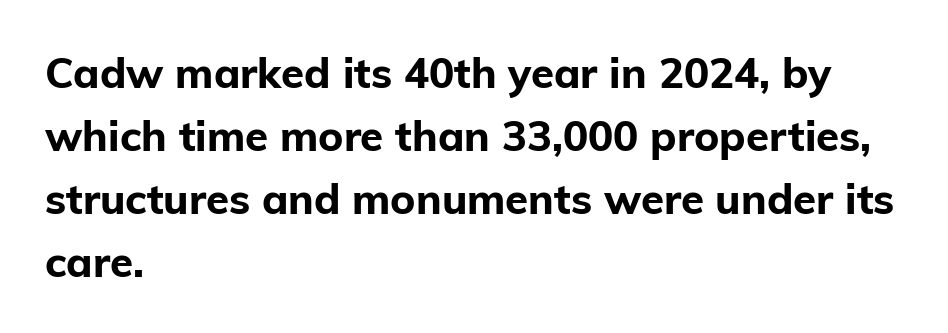
The font family rendered here belongs to the sans-serif group. Honestly, the row spacing looks completely unremarkable. The specimen reads as upright at a glance. Heavy, bold letterforms. A typesetter would call this zero additional tracking.
